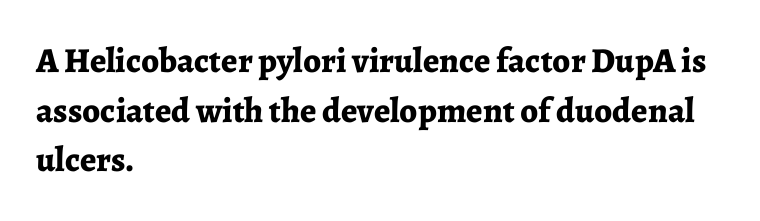
{"serif": "yes", "italic": "no", "bold": "yes", "weight": "bold", "width": "normal", "stroke_contrast": "low", "x_height": "medium", "monospaced": "no", "underline": "no", "align": "left", "line_spacing": "normal", "line_spacing_ratio": 1.42, "letter_spacing": "normal", "letter_spacing_em": 0.0, "glyph_px": 35}
